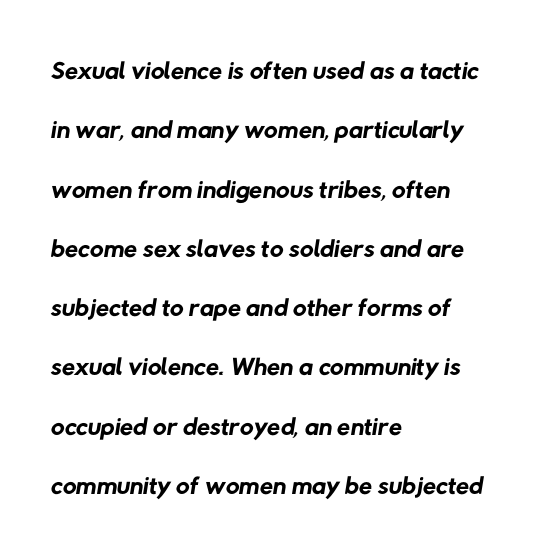
The image shows 38 px regular-weight sans-serif type; set left-aligned, normal line spacing (1.56x), normal letter spacing, not underlined; low stroke contrast and a medium x-height.
